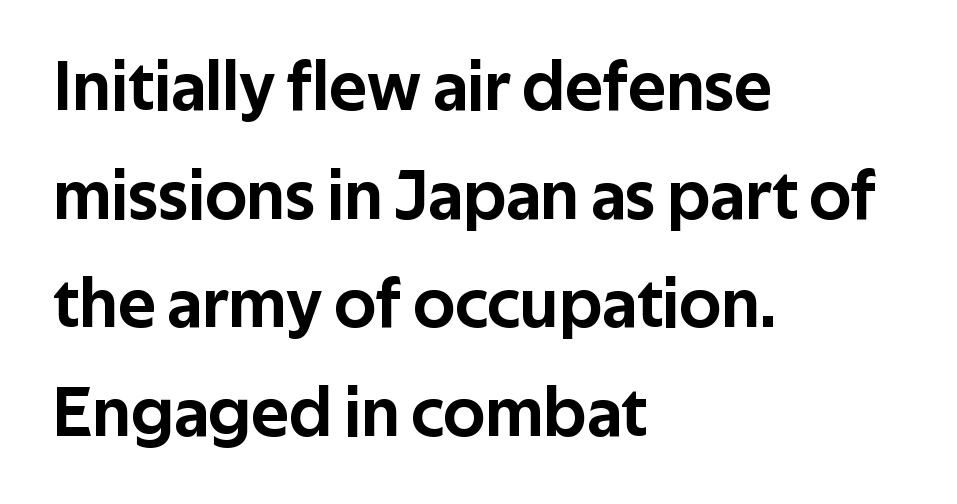
If you drew a line through each stem, it would be perfectly vertical. The letters sit at their default tracking, neither squeezed nor spread. Spacing verdict: proportional, widths tailored to each character. A normal amount of white space separates one row of letters from the next. Note: no serifs on the glyphs.
